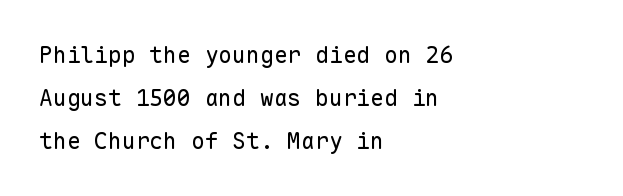
A student would call this left alignment; a typographer would say flush left, rag right. Quick note: not italic, upright. The font sits on the lighter half of the weight spectrum, regular included. Tracking here is standard; glyphs follow each other at the usual distance.
